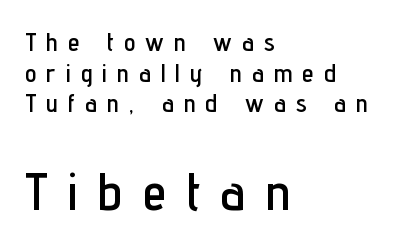
{"serif": "no", "italic": "no", "width": "condensed", "stroke_contrast": "low", "x_height": "medium", "monospaced": "no", "underline": "no", "align": "left", "line_spacing_ratio": 1.18, "letter_spacing": "wide", "letter_spacing_em": 0.39, "larger_block": "second", "size_ratio": 2.04, "glyph_px": 53}
